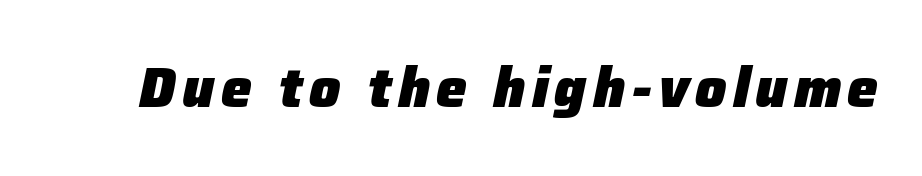
Q: Is the text bold? A: Yes.
Q: Is the text italic (slanted)? A: Yes, it leans right by about 12 degrees.
Q: Is the text underlined? A: No.
Q: Width (condensed, normal, or wide)? A: Normal.
Q: Stroke contrast? A: Low.
Q: x-height? A: Medium.
Q: Monospaced? A: No.
